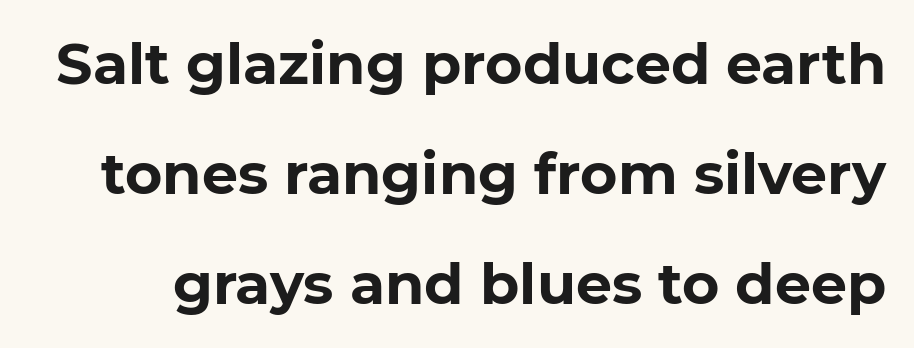
Q: Is the text bold? A: Yes.
Q: Is the text italic (slanted)? A: No, it is upright.
Q: Is the typeface a serif or a sans-serif typeface? A: Sans-serif.
Q: Is the text underlined? A: No.
Q: Is the spacing between letters normal or unusually wide? A: Normal.
Q: Is the spacing between lines tight, normal or loose? A: Loose.
Q: Width (condensed, normal, or wide)? A: Normal.
Q: Stroke contrast? A: Low.
Q: x-height? A: Medium.
Q: Monospaced? A: No.
